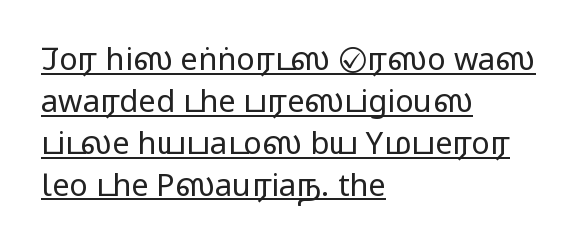
{"serif": "no", "italic": "no", "bold": "no", "weight": "regular", "width": "wide", "stroke_contrast": "low", "x_height": "medium", "monospaced": "no", "underline": "yes", "align": "left", "line_spacing": "normal", "line_spacing_ratio": 1.35, "letter_spacing": "normal", "letter_spacing_em": 0.0, "glyph_px": 31}
